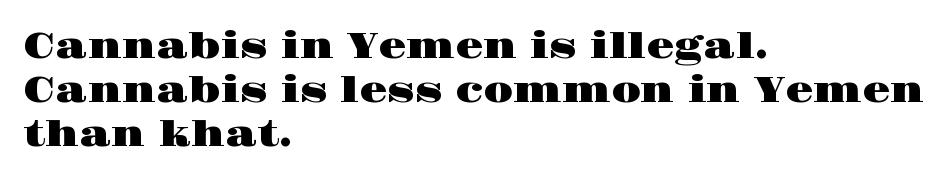
The image shows 36 px wide serif type, upright; set left-aligned, line spacing 1.22x, normal letter spacing, not underlined; high stroke contrast and a large x-height.
